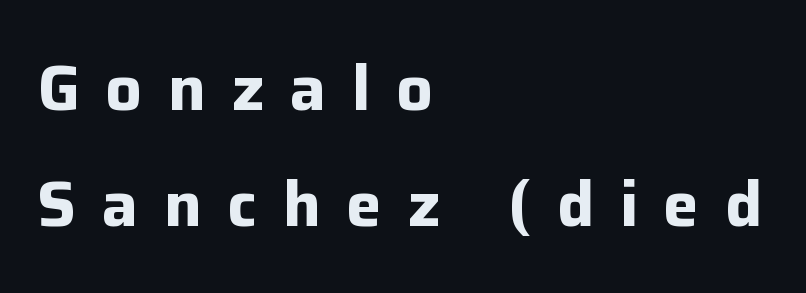
Line starts are locked; line ends wander. Loose tracking; the words dissolve into strings of separated letters. Pretty heavy lettering here — definitely bold. The lettering holds an erect, upright posture throughout. The space directly below the letters is spotless.
